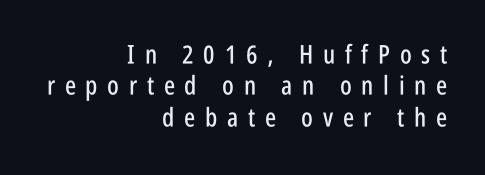
{"italic": "no", "underline": "no", "align": "right", "line_spacing_ratio": 1.21, "letter_spacing": "wide", "letter_spacing_em": 0.37, "glyph_px": 26}
